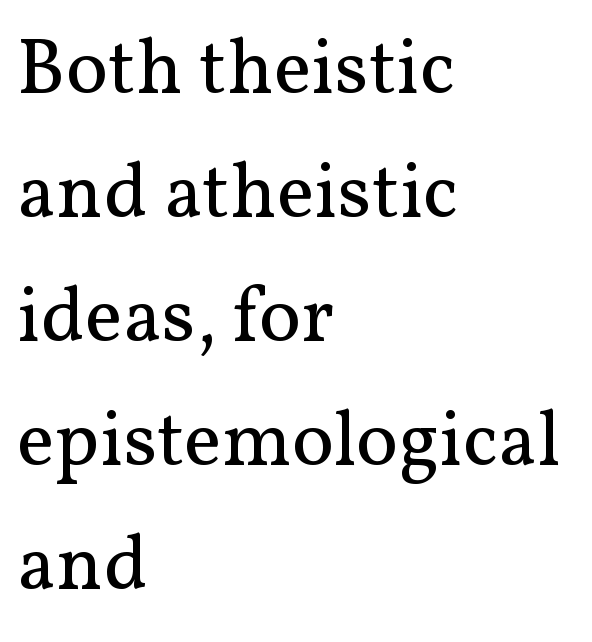
Decoration check: the copy has no underline. Teacher's note: observe the even left margin — that is flush-left alignment. Spacing verdict: proportional, widths tailored to each character. Regular leading.
